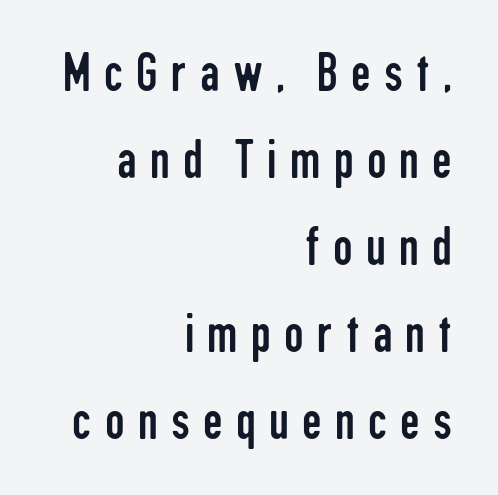
The image shows 55 px regular-weight, condensed sans-serif type, upright; set right-aligned, normal line spacing (1.58x), unusually wide letter spacing (+0.24 em), not underlined; low stroke contrast and a medium x-height.
